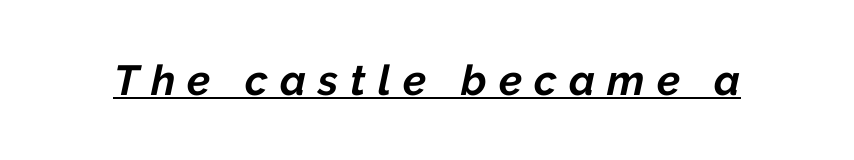
Q: Is the text bold? A: Yes.
Q: Is the text italic (slanted)? A: Yes, it leans right by about 12 degrees.
Q: Is the text underlined? A: Yes.
Q: Is the spacing between letters normal or unusually wide? A: Unusually wide.
Q: Width (condensed, normal, or wide)? A: Normal.
Q: Stroke contrast? A: Low.
Q: x-height? A: Medium.
Q: Monospaced? A: No.
